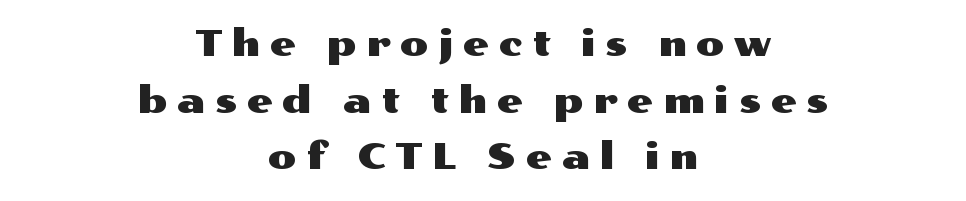
{"serif": "no", "italic": "no", "width": "wide", "stroke_contrast": "medium", "x_height": "medium", "monospaced": "no", "underline": "no", "align": "center", "line_spacing": "normal", "line_spacing_ratio": 1.53, "letter_spacing": "wide", "letter_spacing_em": 0.26, "glyph_px": 37}
